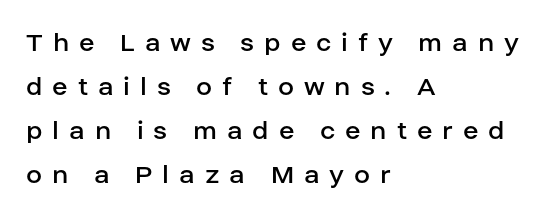
{"serif": "no", "italic": "no", "bold": "no", "weight": "regular", "width": "normal", "stroke_contrast": "low", "x_height": "large", "monospaced": "no", "underline": "no", "align": "left", "line_spacing": "normal", "line_spacing_ratio": 1.52, "letter_spacing": "wide", "letter_spacing_em": 0.34, "glyph_px": 29}
